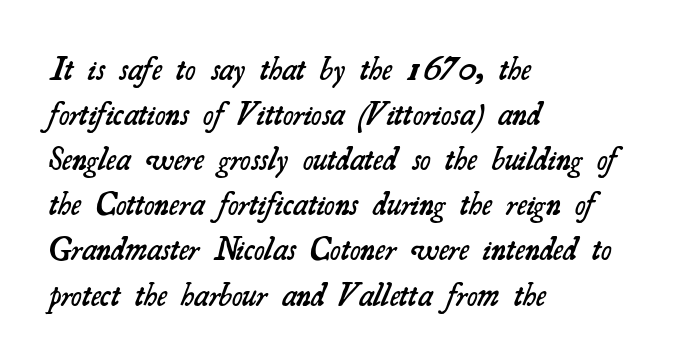
{"serif": "yes", "bold": "semi", "weight": "semibold", "width": "normal", "stroke_contrast": "medium", "x_height": "small", "monospaced": "no", "underline": "no", "align": "left", "line_spacing": "normal", "line_spacing_ratio": 1.41, "letter_spacing": "normal", "letter_spacing_em": 0.0, "glyph_px": 32}
